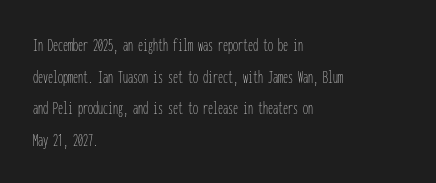
Teacher's note: observe the even left margin — that is flush-left alignment. The passage shown is not underscored anywhere. The rendering uses a moderate line-height, typical for paragraphs. Ascenders rise straight up at ninety degrees. Nobody touched the tracking dial on this one.
